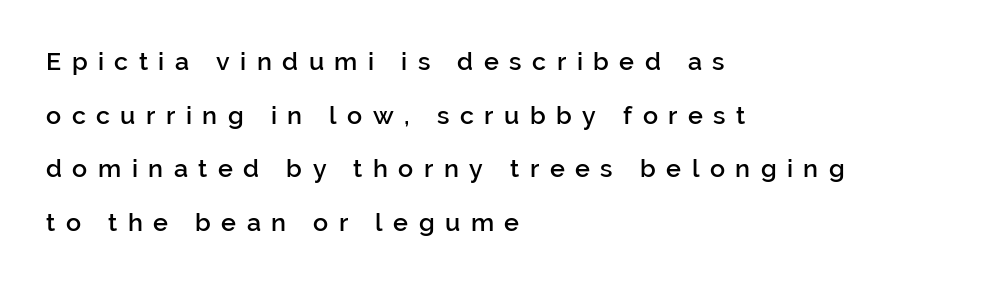
You can tell it's not italic because the verticals are truly vertical. On the weight axis this lands at semibold, roughly 600. The rendering uses a large line-height, opening up the rows. The tracking jumps out immediately: characters are airy and widely separated. The foot of each line stays bare and open.
